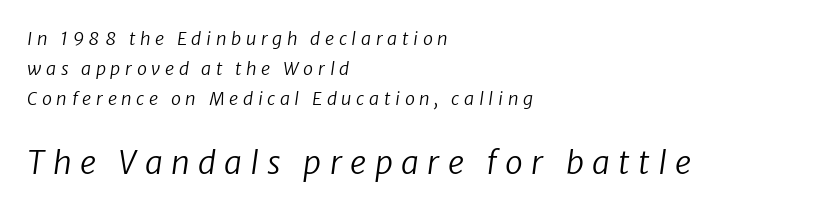
Slant detected: the letters are inclined. A typesetter would call this leading conventional body-copy spacing. Each stroke keeps to a modest, everyday thickness or less. A typesetter would call this heavily tracked-out type. The passage shown is not underscored anywhere.
